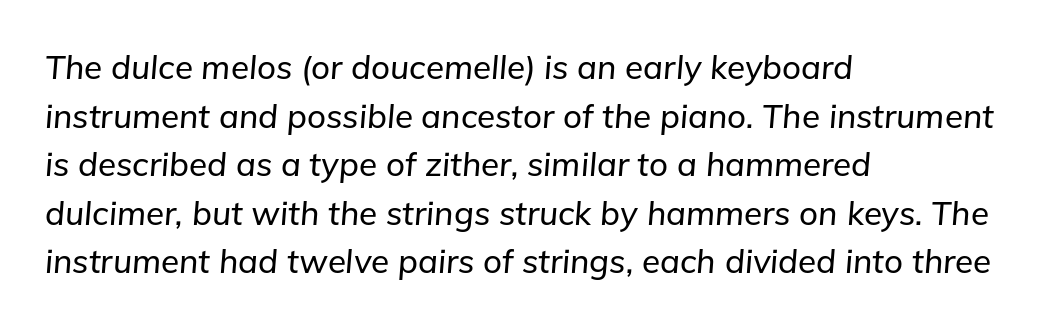
The baseline area is clear. The face used here is proportionally spaced, like ordinary book or web type. Teacher's note: observe the even left margin — that is flush-left alignment. Is the letter spacing exaggerated? No — it looks like the ordinary default. Slanted lettering throughout.
